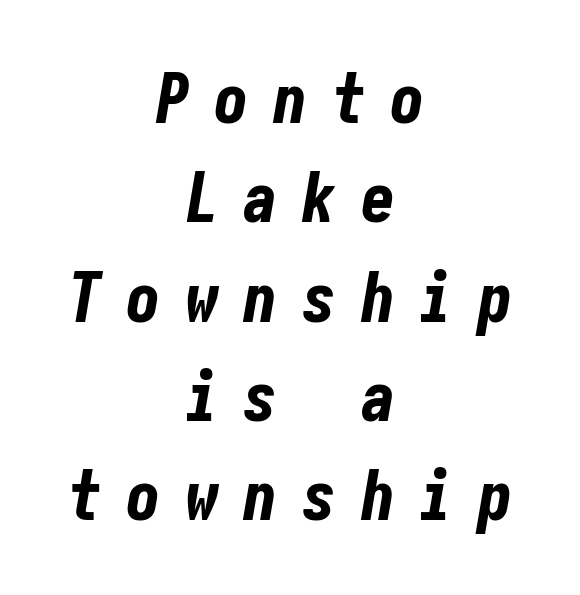
Q: Is the text bold? A: Yes.
Q: Is the text italic (slanted)? A: Yes, it leans right by about 10 degrees.
Q: Is the text underlined? A: No.
Q: How is the paragraph aligned? A: Centered.
Q: Is the spacing between letters normal or unusually wide? A: Unusually wide.
Q: Is the spacing between lines tight, normal or loose? A: Normal.
Q: Width (condensed, normal, or wide)? A: Condensed.
Q: Stroke contrast? A: Low.
Q: x-height? A: Medium.
